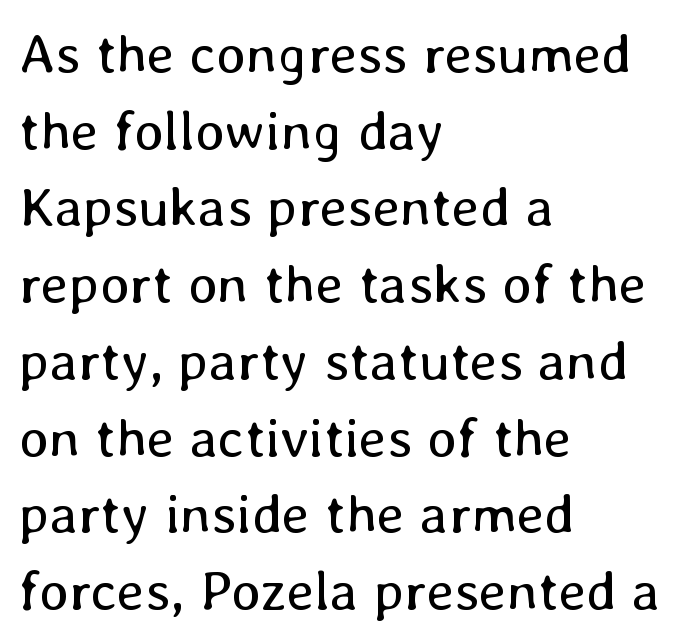
The image shows 56 px regular-weight type, upright; set left-aligned, normal line spacing (1.37x), normal letter spacing, not underlined; low stroke contrast and a medium x-height.
